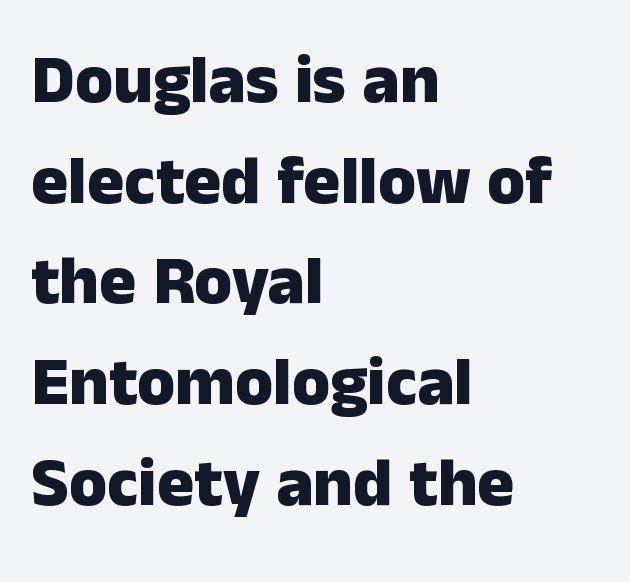
The image shows 69 px heavy sans-serif type, upright; set left-aligned, normal line spacing (1.46x), normal letter spacing, not underlined; low stroke contrast and a medium x-height.
